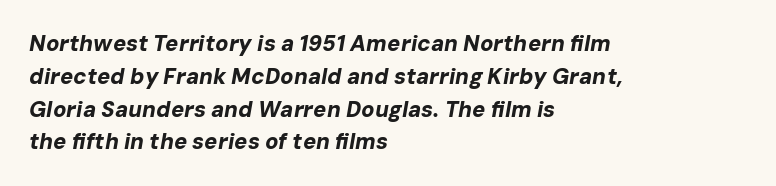
Has an underline been added? It has not. Summary of weight: heavy, a full bold. Leading: standard. In terms of posture, this sample is oblique.
